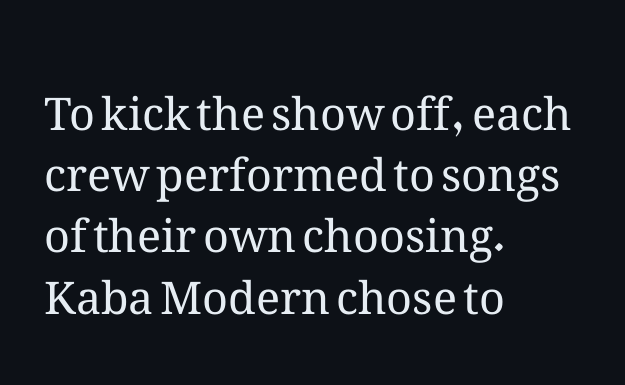
{"italic": "no", "bold": "no", "weight": "regular", "width": "normal", "stroke_contrast": "medium", "x_height": "medium", "monospaced": "no", "underline": "no", "align": "left", "line_spacing": "normal", "line_spacing_ratio": 1.36, "letter_spacing": "normal", "letter_spacing_em": 0.0, "glyph_px": 45}
